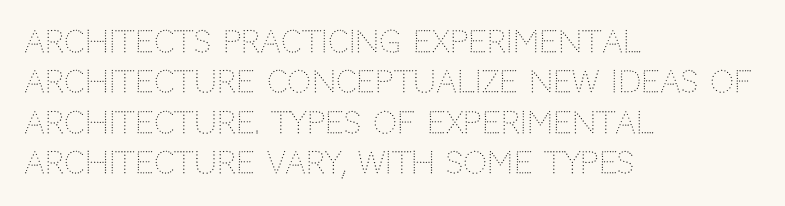
Q: Is the text bold? A: No.
Q: Is the text italic (slanted)? A: No, it is upright.
Q: Is the typeface a serif or a sans-serif typeface? A: Sans-serif.
Q: Is the text underlined? A: No.
Q: How is the paragraph aligned? A: Left-aligned.
Q: Is the spacing between letters normal or unusually wide? A: Normal.
Q: Is the spacing between lines tight, normal or loose? A: Normal.
Q: Width (condensed, normal, or wide)? A: Normal.
Q: Stroke contrast? A: Low.
Q: x-height? A: Large.
Q: Monospaced? A: No.
